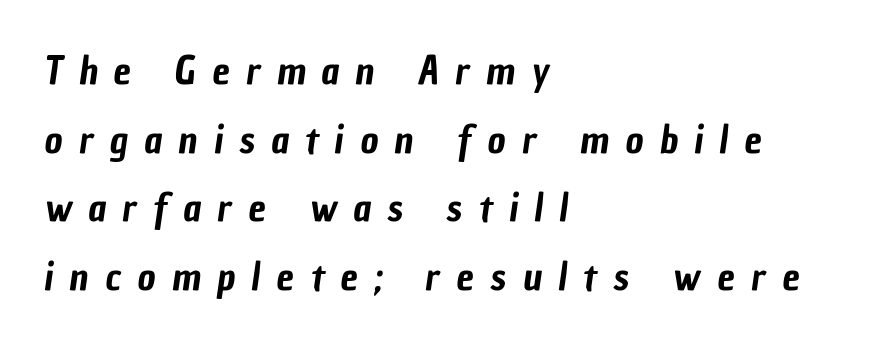
The image shows 39 px condensed sans-serif type; set left-aligned, line spacing 1.76x, unusually wide letter spacing (+0.42 em), not underlined; low stroke contrast and a medium x-height.
